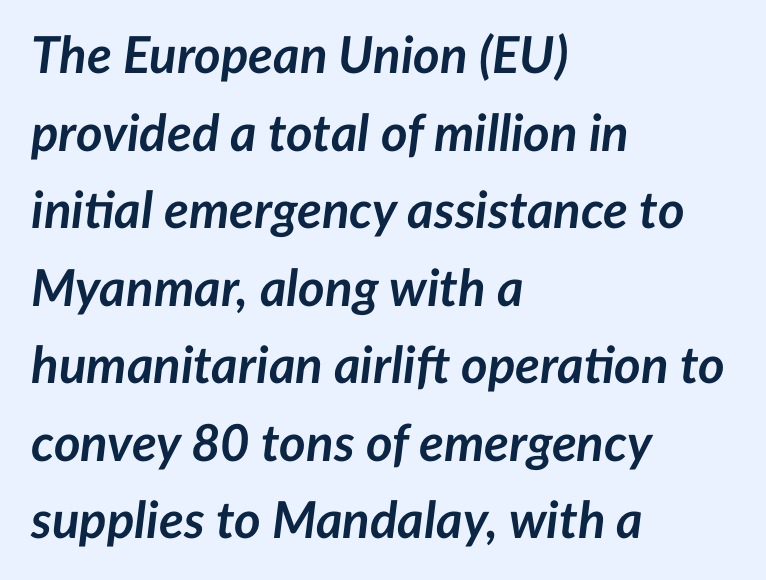
{"italic": "yes", "lean": "right", "slant_degrees": 7, "bold": "yes", "weight": "semibold", "width": "normal", "stroke_contrast": "low", "x_height": "medium", "monospaced": "no", "underline": "no", "align": "left", "line_spacing": "normal", "line_spacing_ratio": 1.52, "letter_spacing": "normal", "letter_spacing_em": 0.0, "glyph_px": 51}
